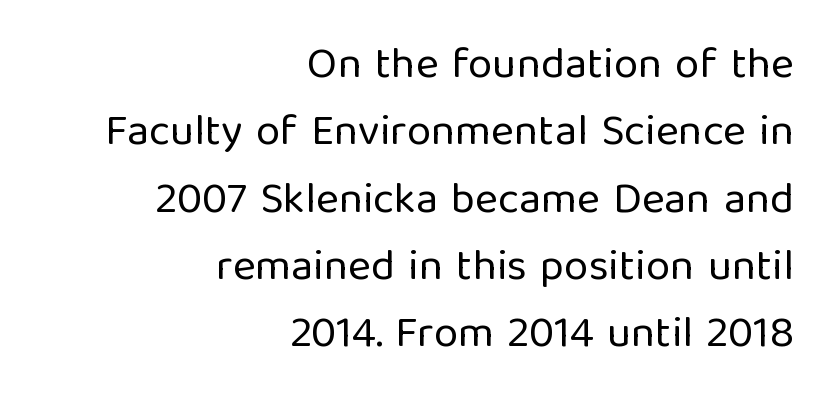
The image shows 44 px regular-weight sans-serif type, upright; set right-aligned, normal line spacing (1.53x), normal letter spacing, not underlined; low stroke contrast and a medium x-height.
